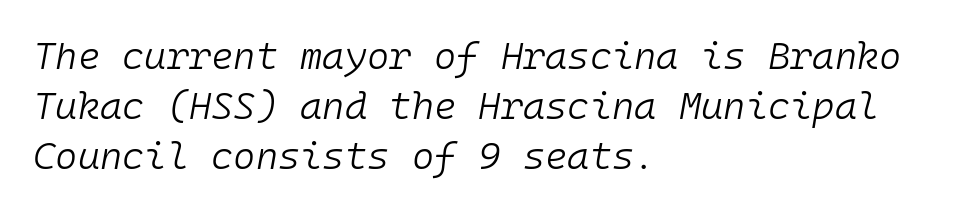
In terms of posture, this sample is oblique. Nothing heavy about these letters — not bold at all. Does extra space separate the letters? No, they use regular spacing. All the whitespace from short lines collects on the right. Is there much room between lines? A standard amount, neither cramped nor airy. The rendering uses typewriter-style spacing with identical character cells.
